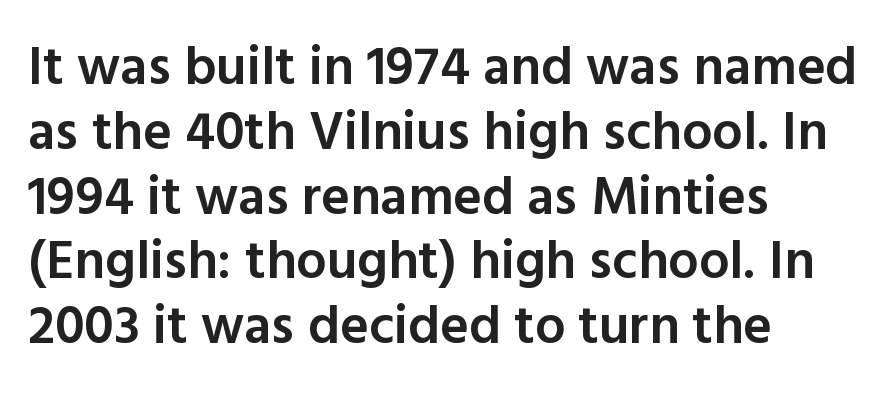
The image shows 54 px semibold sans-serif type, upright; set left-aligned, line spacing 1.2x, normal letter spacing, not underlined; a medium x-height.
